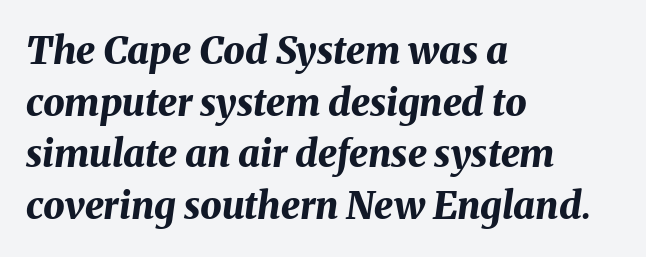
{"italic": "yes", "lean": "right", "slant_degrees": 8, "bold": "yes", "weight": "bold", "width": "normal", "stroke_contrast": "medium", "x_height": "medium", "monospaced": "no", "underline": "no", "align": "left", "line_spacing": "normal", "line_spacing_ratio": 1.36, "letter_spacing": "normal", "letter_spacing_em": 0.0, "glyph_px": 38}
